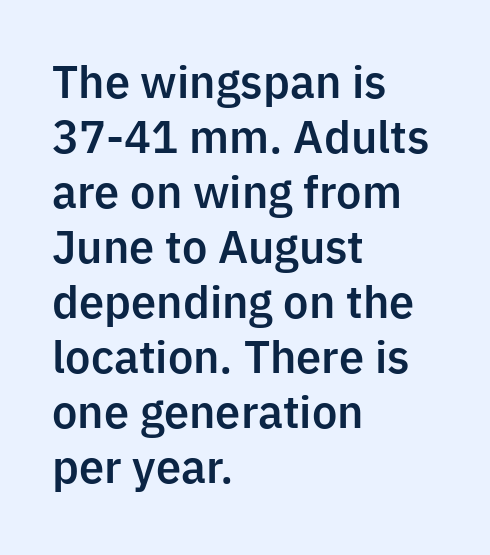
The image shows 43 px sans-serif type, upright; set left-aligned, normal line spacing (1.28x), normal letter spacing, not underlined; low stroke contrast and a medium x-height.
